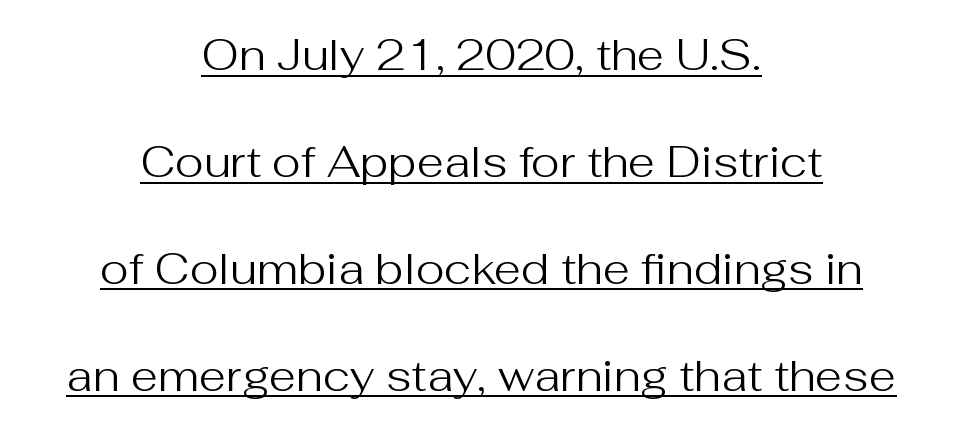
The image shows 44 px regular-weight sans-serif type, upright; set centered, loose line spacing (2.43x), normal letter spacing, underlined; medium stroke contrast and a medium x-height.
